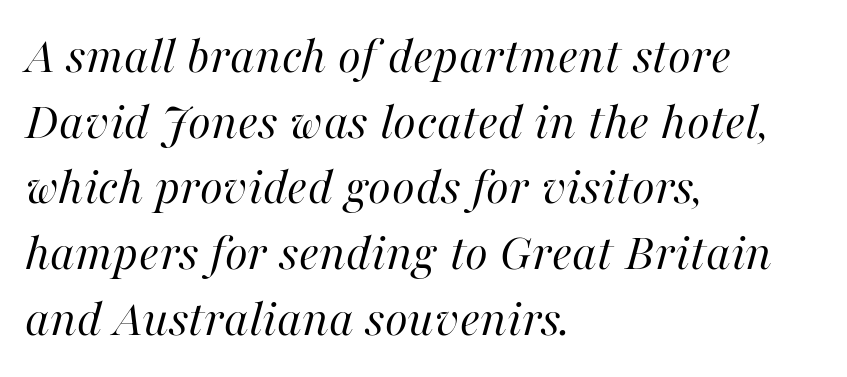
Is the block centered? No — it sits flush against the left margin. These lines keep a tight, regular rhythm from letter to letter. When letters slant like this, we call the style italic. This rendering features lettering with no underline. On a weight scale, this lands at 450 or below.
